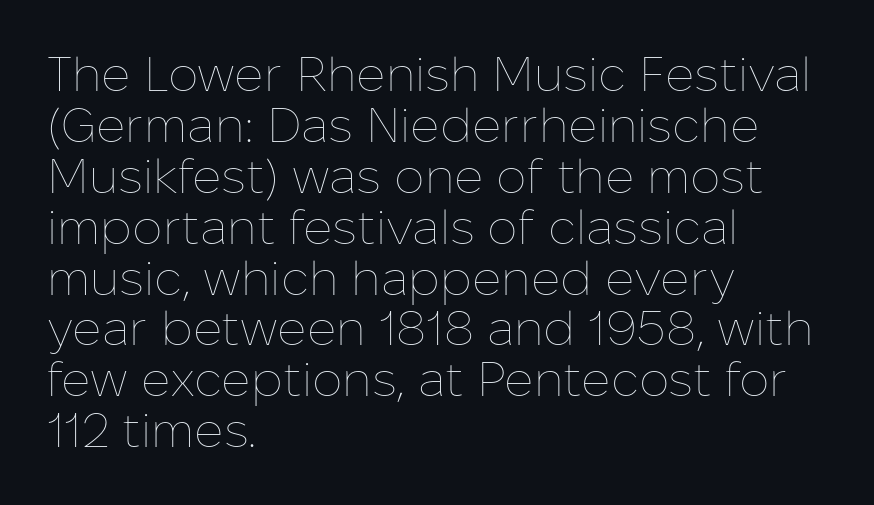
These lines are set flush left with a ragged right edge. The font is comparable to plain body text, perhaps lighter. You could not count columns in this text — the font is proportionally spaced. Cramped leading. A roman cut, with each character standing at attention. Glyph-to-glyph distance matches everyday printed text.
